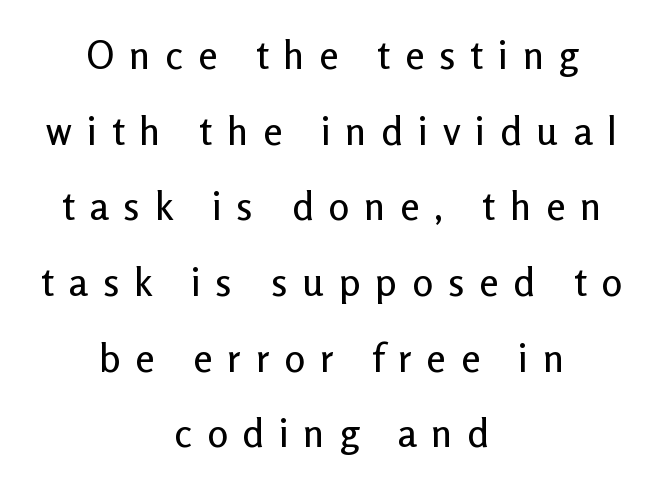
Q: Is the text italic (slanted)? A: No, it is upright.
Q: Is the typeface a serif or a sans-serif typeface? A: Sans-serif.
Q: Is the text underlined? A: No.
Q: How is the paragraph aligned? A: Centered.
Q: Is the spacing between letters normal or unusually wide? A: Unusually wide.
Q: Is the spacing between lines tight, normal or loose? A: Loose.
Q: Width (condensed, normal, or wide)? A: Normal.
Q: Stroke contrast? A: Low.
Q: x-height? A: Medium.
Q: Monospaced? A: No.
